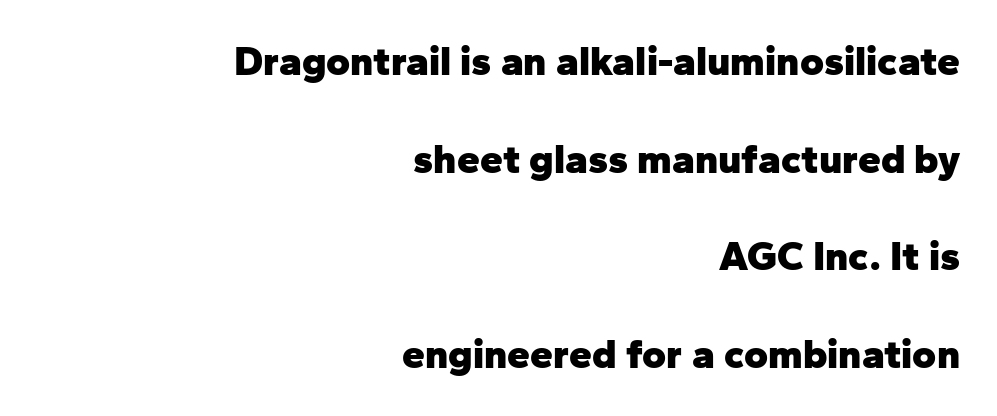
{"serif": "no", "italic": "no", "bold": "yes", "weight": "heavy", "width": "normal", "stroke_contrast": "low", "x_height": "medium", "monospaced": "no", "underline": "no", "align": "right", "line_spacing": "loose", "line_spacing_ratio": 2.38, "letter_spacing": "normal", "letter_spacing_em": 0.0, "glyph_px": 41}
